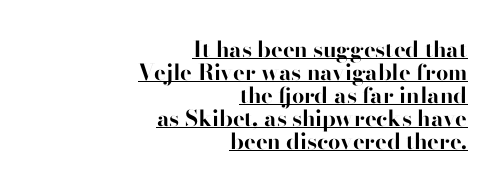
{"italic": "no", "bold": "yes", "underline": "yes", "align": "right", "line_spacing": "tight", "line_spacing_ratio": 1.04, "letter_spacing": "normal", "letter_spacing_em": 0.0, "glyph_px": 22}
